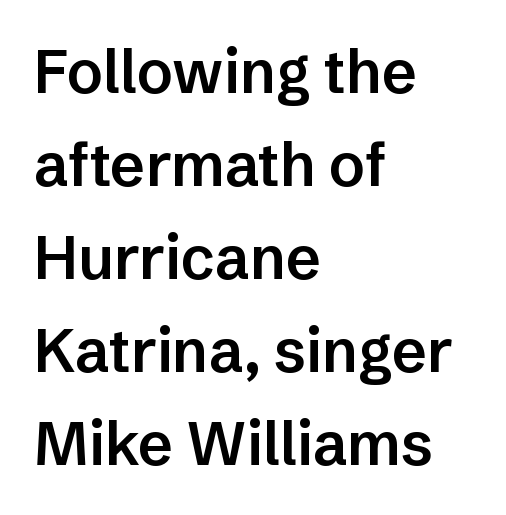
Q: Is the text bold? A: Semi-bold.
Q: Is the text italic (slanted)? A: No, it is upright.
Q: Is the typeface a serif or a sans-serif typeface? A: Sans-serif.
Q: Is the text underlined? A: No.
Q: How is the paragraph aligned? A: Left-aligned.
Q: Is the spacing between letters normal or unusually wide? A: Normal.
Q: Is the spacing between lines tight, normal or loose? A: Normal.
Q: Width (condensed, normal, or wide)? A: Normal.
Q: Stroke contrast? A: Low.
Q: x-height? A: Medium.
Q: Monospaced? A: No.
